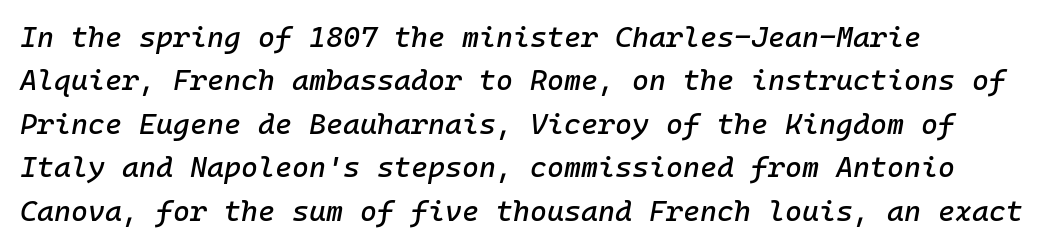
Q: Is the text italic (slanted)? A: Yes, it leans right by about 10 degrees.
Q: Is the text underlined? A: No.
Q: How is the paragraph aligned? A: Left-aligned.
Q: Is the spacing between letters normal or unusually wide? A: Normal.
Q: Is the spacing between lines tight, normal or loose? A: Normal.
Q: Width (condensed, normal, or wide)? A: Normal.
Q: Stroke contrast? A: Low.
Q: x-height? A: Medium.
Q: Monospaced? A: Yes.
